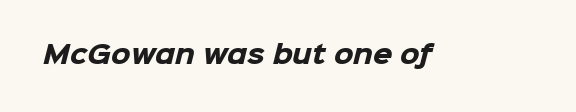
{"bold": "yes", "underline": "no", "letter_spacing": "normal", "letter_spacing_em": 0.0, "glyph_px": 25}
